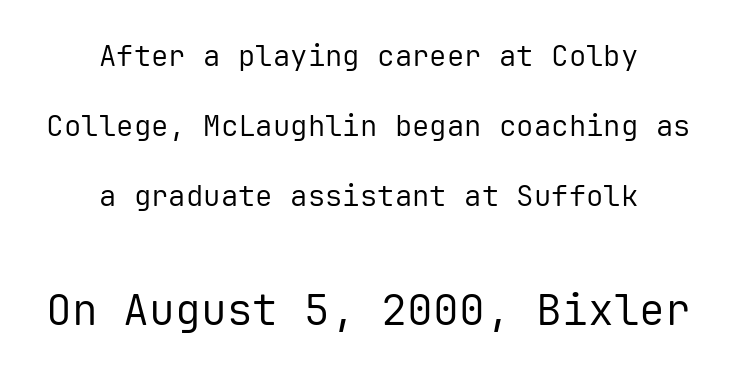
The block of text is sparse from top to bottom, with ample space between rows. The rendering positions every line midway between the sides. Short note: letters normally spaced. The letterforms sit at book weight or below.
